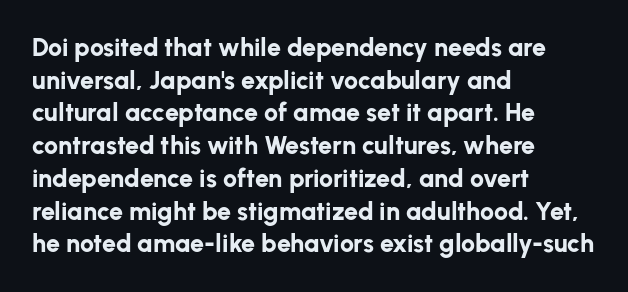
{"italic": "no", "bold": "yes", "underline": "no", "align": "left", "line_spacing": "normal", "line_spacing_ratio": 1.31, "letter_spacing": "normal", "letter_spacing_em": 0.0, "glyph_px": 25}
